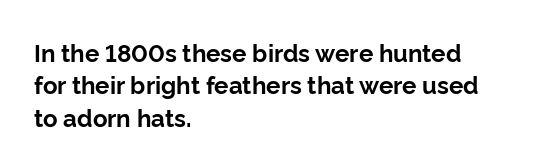
Whoever set this chose a conventional vertical rhythm. Emphasis by weight is at full strength: bold. The setting favours the left margin, as ordinary paragraphs usually do. Glance below the letters and you will spot only blank space. Rendered with straight, roman letterforms.
